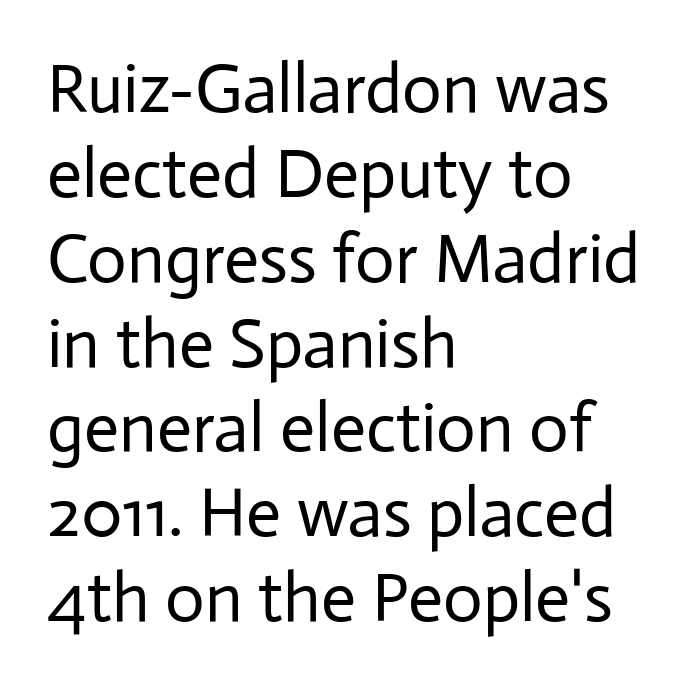
The typography opts for an upright posture over an oblique one. Observe the ordinary spacing: letters are neighbours, not strangers. Counters stay open thanks to moderate or lighter strokes. The words here are not underlined.
